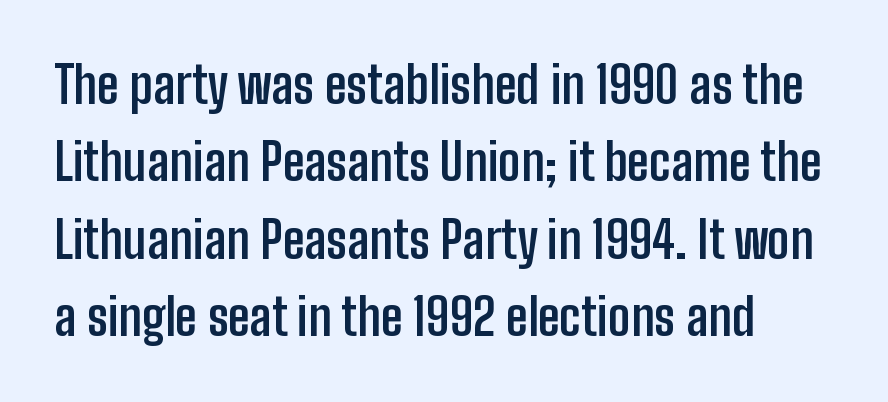
Is there any slant? The stems are plumb. The glyphs have the mass of a bold cut. The face used here is proportionally spaced, like ordinary book or web type. Unlike a traditional serif, this face leaves its strokes unadorned. Students, observe: this is what conventionally led text looks like. Leftover space on each line is placed entirely after the last word.
